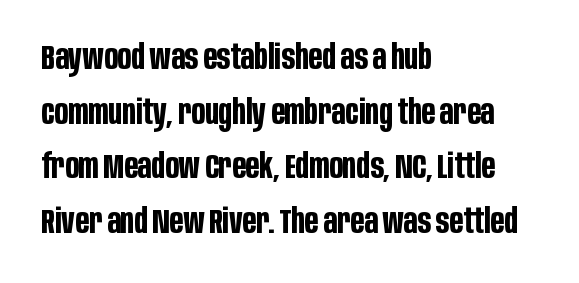
The image shows 35 px bold, condensed sans-serif type, upright; set left-aligned, normal line spacing (1.56x), normal letter spacing, not underlined; low stroke contrast and a large x-height.
